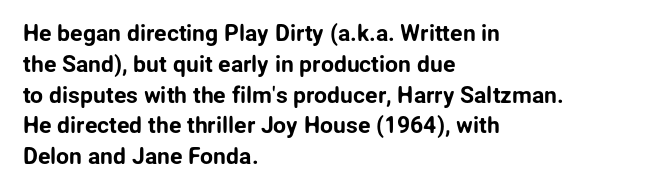
The glyphs are unaccompanied by any horizontal stroke below them. Quick note: not italic, upright. Each word holds together tightly as a unit, with standard inter-letter gaps. The paragraph shown leans on its left margin. Does the leading feel generous? No, just average.
